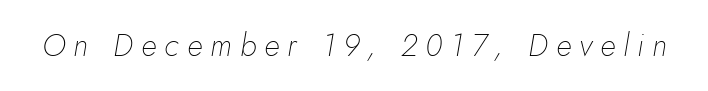
Words appear elongated and porous because spacing is wide. Spacing verdict: proportional, widths tailored to each character. Check the space under the baseline: it is left empty. You can tell it's italic because the verticals aren't actually vertical. Stems here are at most as thick as an everyday book face.
